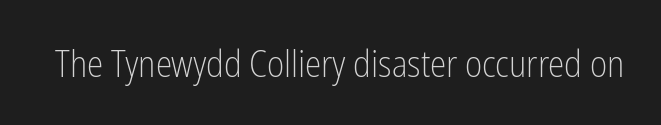
Q: Is the text bold? A: No.
Q: Is the text italic (slanted)? A: No, it is upright.
Q: Is the typeface a serif or a sans-serif typeface? A: Sans-serif.
Q: Is the text underlined? A: No.
Q: Is the spacing between letters normal or unusually wide? A: Normal.
Q: Width (condensed, normal, or wide)? A: Condensed.
Q: Stroke contrast? A: Low.
Q: x-height? A: Medium.
Q: Monospaced? A: No.
